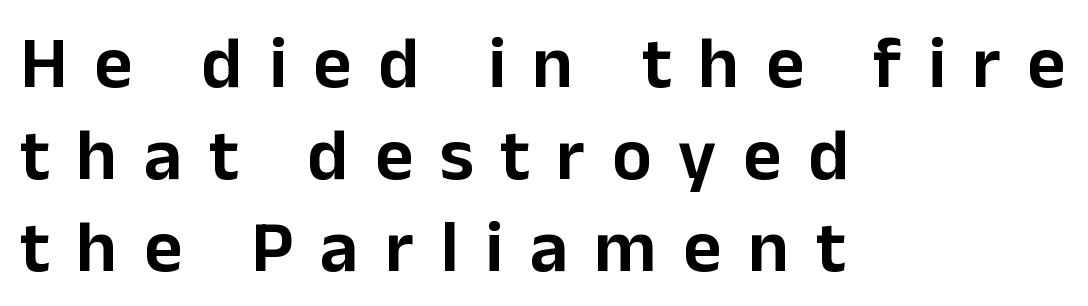
Q: Is the text italic (slanted)? A: No, it is upright.
Q: Is the typeface a serif or a sans-serif typeface? A: Sans-serif.
Q: Is the text underlined? A: No.
Q: How is the paragraph aligned? A: Left-aligned.
Q: Is the spacing between letters normal or unusually wide? A: Unusually wide.
Q: Width (condensed, normal, or wide)? A: Normal.
Q: Stroke contrast? A: Low.
Q: x-height? A: Medium.
Q: Monospaced? A: No.
